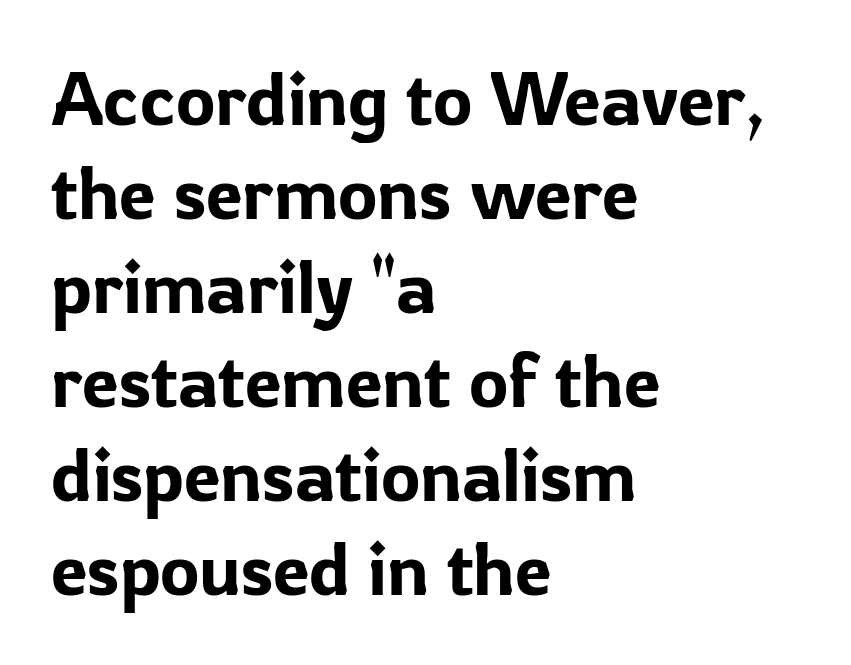
The image shows 74 px sans-serif type, upright; set left-aligned, normal line spacing (1.27x), normal letter spacing, not underlined; low stroke contrast and a medium x-height.
